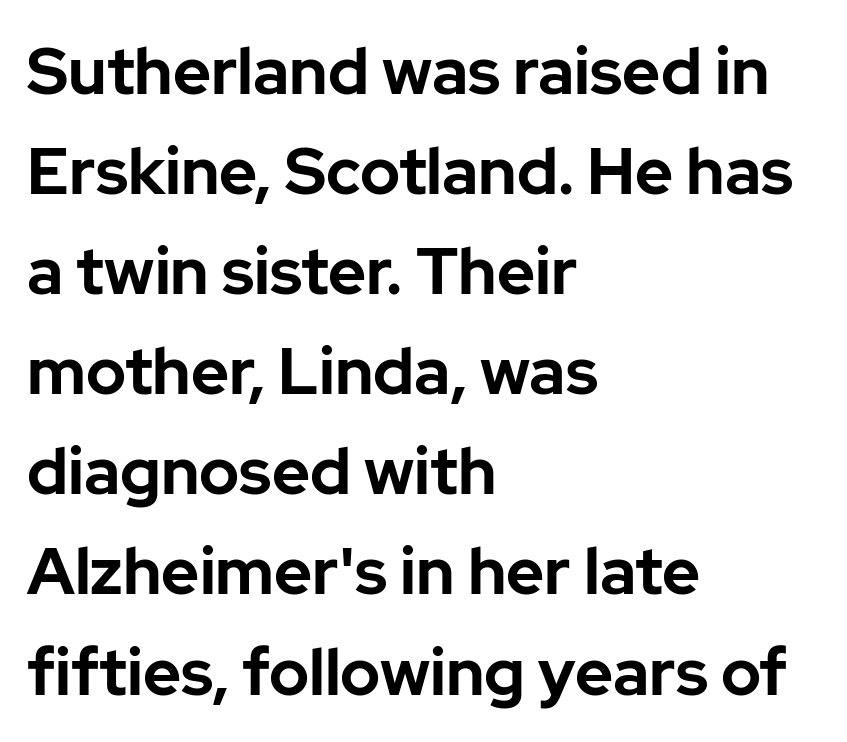
Q: Is the text bold? A: Yes.
Q: Is the text italic (slanted)? A: No, it is upright.
Q: Is the typeface a serif or a sans-serif typeface? A: Sans-serif.
Q: Is the text underlined? A: No.
Q: How is the paragraph aligned? A: Left-aligned.
Q: Is the spacing between letters normal or unusually wide? A: Normal.
Q: Is the spacing between lines tight, normal or loose? A: Normal.
Q: Width (condensed, normal, or wide)? A: Normal.
Q: Stroke contrast? A: Low.
Q: x-height? A: Medium.
Q: Monospaced? A: No.
